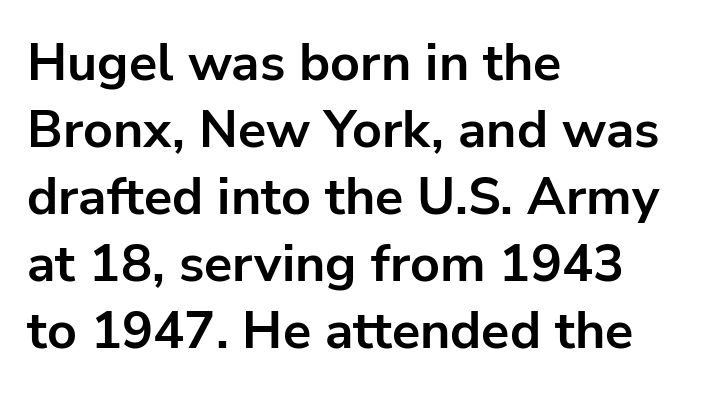
Honestly, the letter spacing is just normal — you wouldn't notice it. The font is running at its bold setting. Does the copy run flush right? No — it runs flush left. Descenders are the only things crossing below the line. Quick note: not italic, upright. Type style note: lacks serifs.
